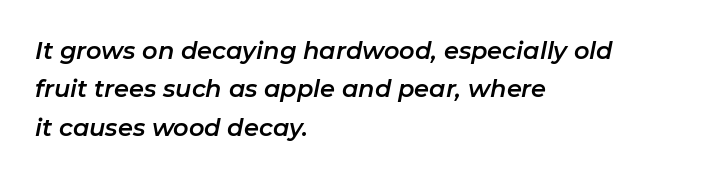
Q: Is the text italic (slanted)? A: Yes, it leans right by about 11 degrees.
Q: Is the text underlined? A: No.
Q: How is the paragraph aligned? A: Left-aligned.
Q: Is the spacing between letters normal or unusually wide? A: Normal.
Q: Is the spacing between lines tight, normal or loose? A: Normal.
